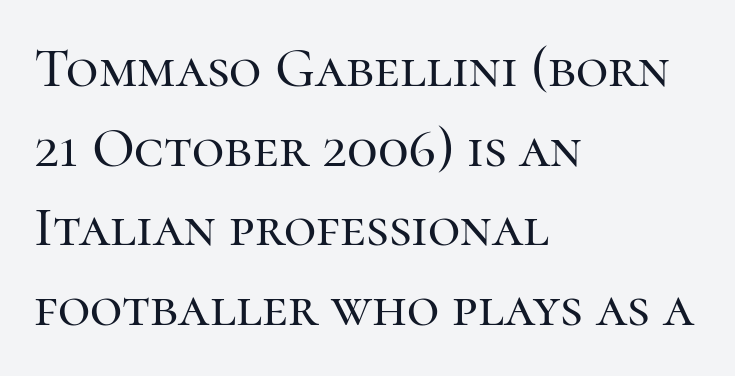
{"serif": "yes", "italic": "no", "width": "normal", "stroke_contrast": "high", "x_height": "medium", "monospaced": "no", "underline": "no", "align": "left", "line_spacing": "normal", "line_spacing_ratio": 1.42, "letter_spacing": "normal", "letter_spacing_em": 0.0, "glyph_px": 56}
